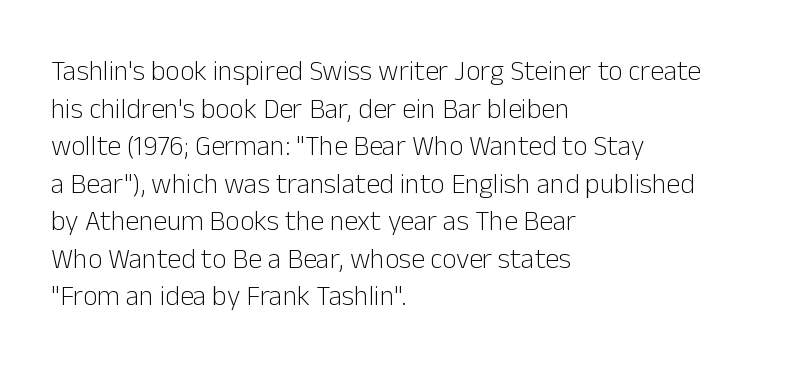
{"serif": "no", "italic": "no", "bold": "no", "weight": "light", "width": "normal", "stroke_contrast": "low", "x_height": "medium", "monospaced": "no", "underline": "no", "align": "left", "line_spacing": "normal", "line_spacing_ratio": 1.34, "letter_spacing": "normal", "letter_spacing_em": 0.0, "glyph_px": 28}
